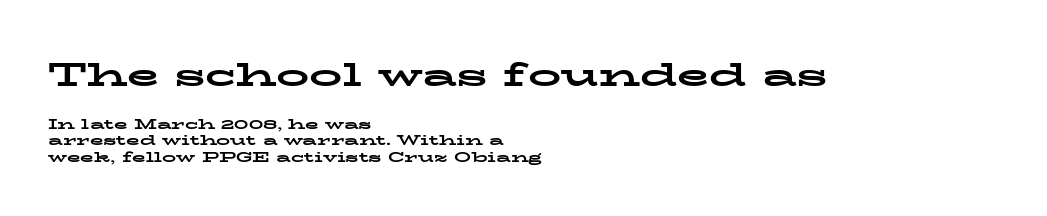
{"serif": "yes", "italic": "no", "bold": "yes", "weight": "bold", "width": "wide", "stroke_contrast": "low", "x_height": "medium", "monospaced": "no", "underline": "no", "align": "left", "line_spacing_ratio": 1.17, "letter_spacing": "normal", "letter_spacing_em": 0.0, "larger_block": "first", "size_ratio": 2.36, "glyph_px": 33}
